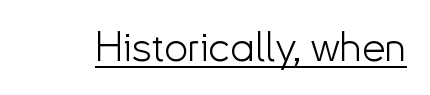
{"serif": "no", "italic": "no", "bold": "no", "weight": "light", "width": "normal", "stroke_contrast": "low", "x_height": "small", "monospaced": "no", "underline": "yes", "letter_spacing": "normal", "letter_spacing_em": 0.0, "glyph_px": 42}
